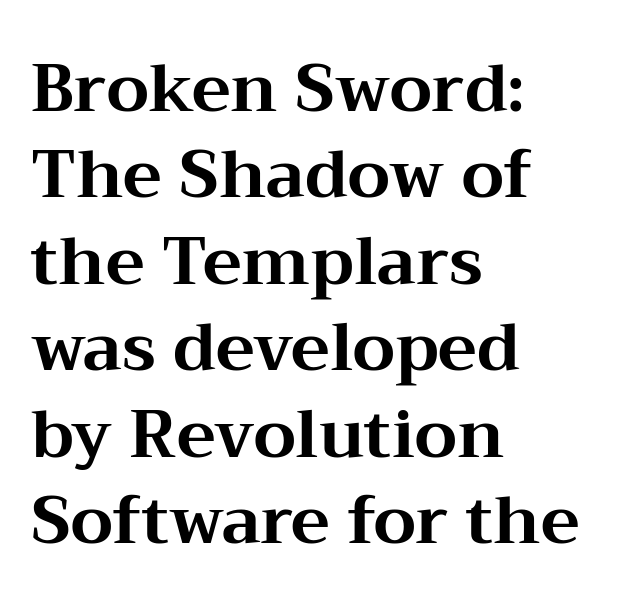
Q: Is the text bold? A: Yes.
Q: Is the text italic (slanted)? A: No, it is upright.
Q: Is the typeface a serif or a sans-serif typeface? A: Serif.
Q: Is the text underlined? A: No.
Q: How is the paragraph aligned? A: Left-aligned.
Q: Is the spacing between letters normal or unusually wide? A: Normal.
Q: Is the spacing between lines tight, normal or loose? A: Normal.
Q: Width (condensed, normal, or wide)? A: Wide.
Q: Stroke contrast? A: Medium.
Q: x-height? A: Medium.
Q: Monospaced? A: No.
